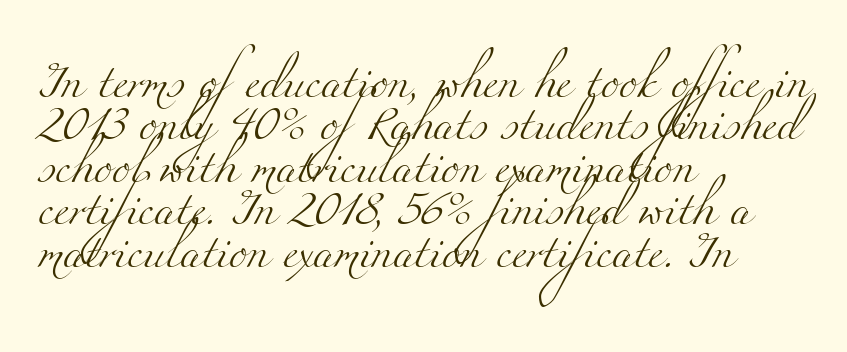
Character widths vary here, with narrow letters taking less room than wide ones. A bare baseline throughout the passage. The tracking reads as untouched default to a designer's eye. Bold? No — there's no thickening of the strokes. Line beginnings align vertically; line endings do not.
